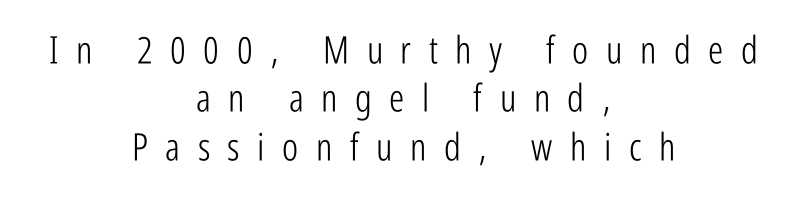
Typeset on center — no edge is straight. Heft: none added — not bold. No feet cap the strokes, marking this as sans-serif type. Is this a fixed-width face? No — the glyphs have proportional, varying widths.
